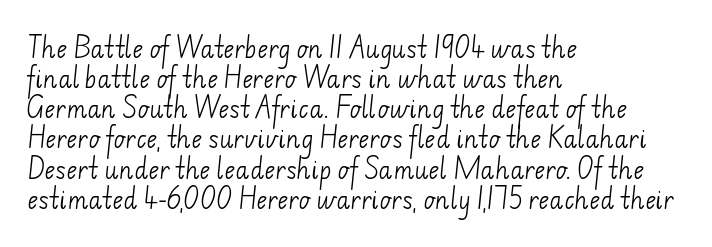
Q: Is the text bold? A: No.
Q: Is the text underlined? A: No.
Q: How is the paragraph aligned? A: Left-aligned.
Q: Is the spacing between letters normal or unusually wide? A: Normal.
Q: Is the spacing between lines tight, normal or loose? A: Normal.
